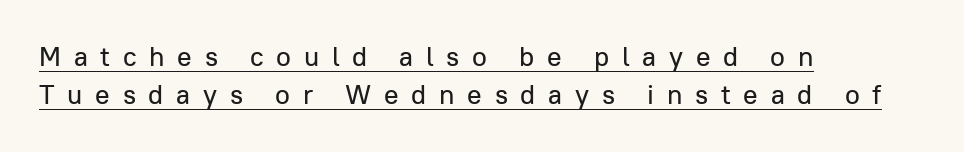
Q: Is the text italic (slanted)? A: No, it is upright.
Q: Is the text underlined? A: Yes.
Q: How is the paragraph aligned? A: Left-aligned.
Q: Is the spacing between letters normal or unusually wide? A: Unusually wide.
Q: Is the spacing between lines tight, normal or loose? A: Normal.
